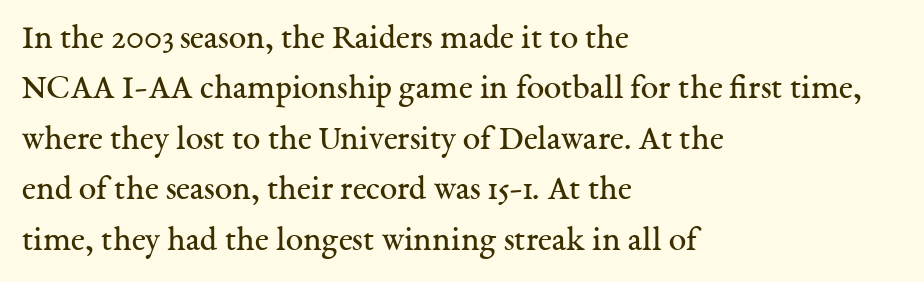
Is the block centered? No — it sits flush against the left margin. Between one letter and the next there's only the usual sliver of space. Compared with typical paragraphs, the rows here are spaced about the same. The cut favours lightness, reaching ordinary text weight at its darkest. A typesetter would call this proportional, since set widths differ per character. Underlining? Definitely not there.
